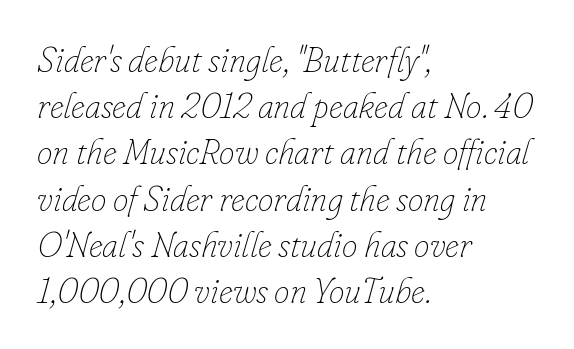
Q: Is the text bold? A: No.
Q: Is the text italic (slanted)? A: Yes, it leans right by about 16 degrees.
Q: Is the text underlined? A: No.
Q: How is the paragraph aligned? A: Left-aligned.
Q: Is the spacing between letters normal or unusually wide? A: Normal.
Q: Is the spacing between lines tight, normal or loose? A: Normal.
Q: Width (condensed, normal, or wide)? A: Normal.
Q: Stroke contrast? A: Low.
Q: x-height? A: Small.
Q: Monospaced? A: No.
